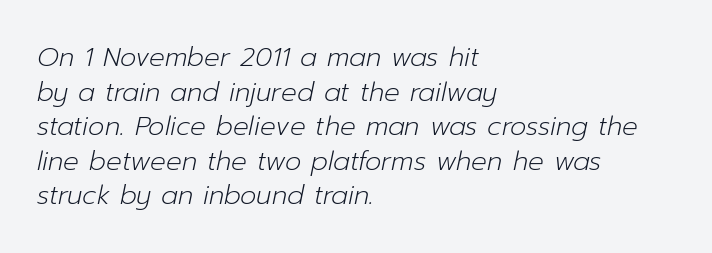
The image shows 26 px text type, italic (leaning right); set left-aligned, normal line spacing (1.33x), normal letter spacing, not underlined.
